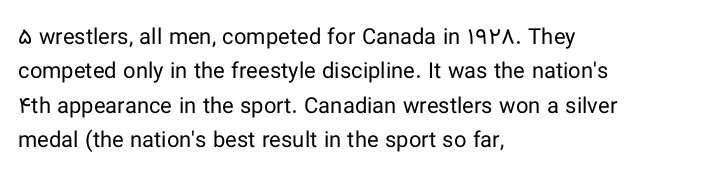
The image shows 22 px text type, upright; set left-aligned, normal line spacing (1.56x), normal letter spacing, not underlined.
